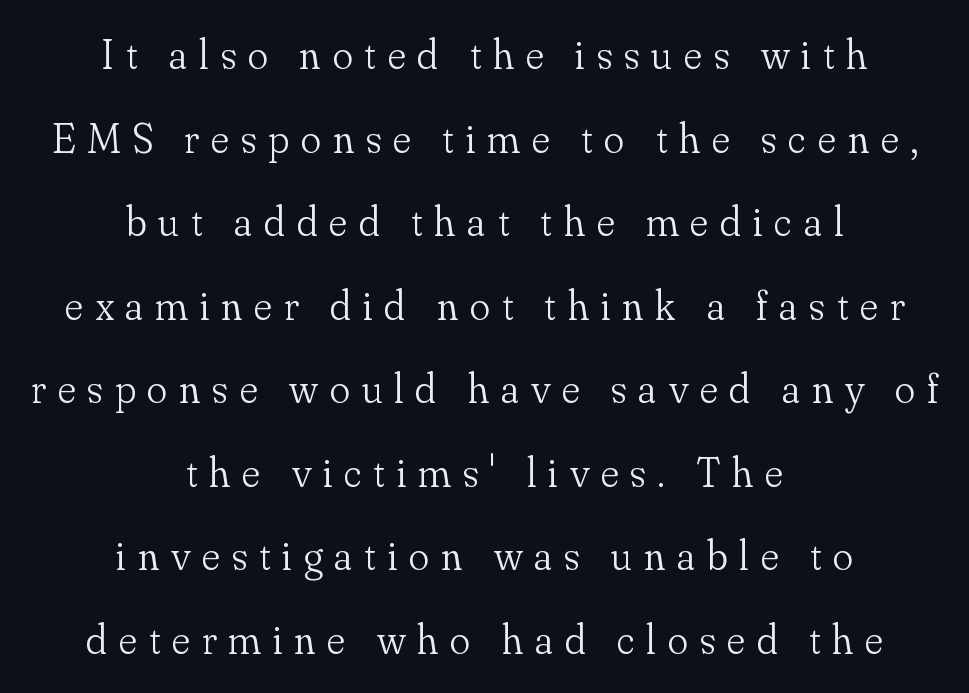
The image shows 42 px light serif type, upright; set centered, loose line spacing (1.99x), unusually wide letter spacing (+0.29 em), not underlined; low stroke contrast and a small x-height.
